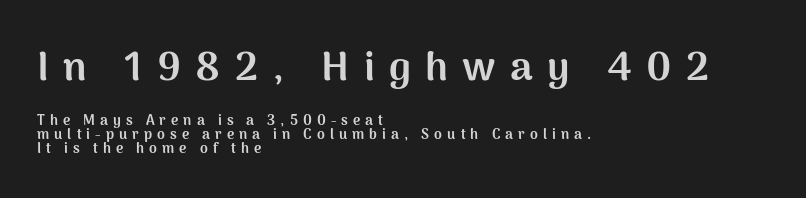
Q: Is the text bold? A: Yes.
Q: Is the text italic (slanted)? A: No, it is upright.
Q: Is the typeface a serif or a sans-serif typeface? A: Sans-serif.
Q: Is the text underlined? A: No.
Q: How is the paragraph aligned? A: Left-aligned.
Q: Is the spacing between letters normal or unusually wide? A: Unusually wide.
Q: Is the spacing between lines tight, normal or loose? A: Tight.
Q: Which block of text is set in a larger size, the first (top) or the second (bottom)? A: The first (top) one.
Q: Width (condensed, normal, or wide)? A: Normal.
Q: Stroke contrast? A: Medium.
Q: x-height? A: Medium.
Q: Monospaced? A: No.
